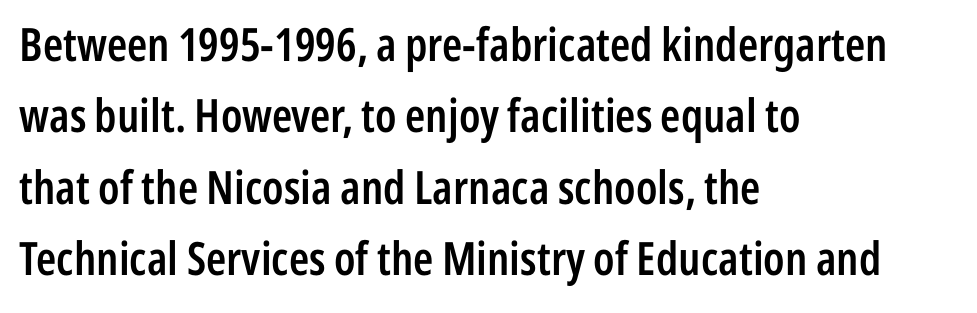
The image shows 46 px semibold, condensed sans-serif type, upright; set left-aligned, normal line spacing (1.55x), normal letter spacing, not underlined; low stroke contrast and a medium x-height.
